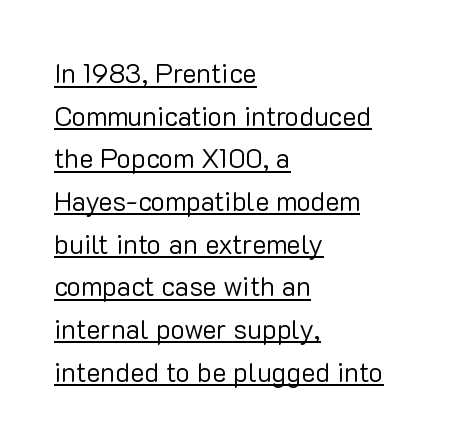
{"italic": "no", "bold": "no", "underline": "yes", "align": "left", "line_spacing": "normal", "line_spacing_ratio": 1.58, "letter_spacing": "normal", "letter_spacing_em": 0.0, "glyph_px": 27}
